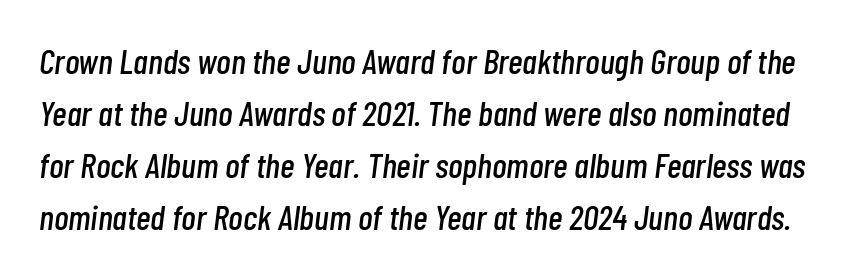
Q: Is the text italic (slanted)? A: Yes, it leans right by about 7 degrees.
Q: Is the text underlined? A: No.
Q: Is the spacing between letters normal or unusually wide? A: Normal.
Q: Is the spacing between lines tight, normal or loose? A: Normal.
Q: Width (condensed, normal, or wide)? A: Condensed.
Q: Stroke contrast? A: Low.
Q: x-height? A: Medium.
Q: Monospaced? A: No.
